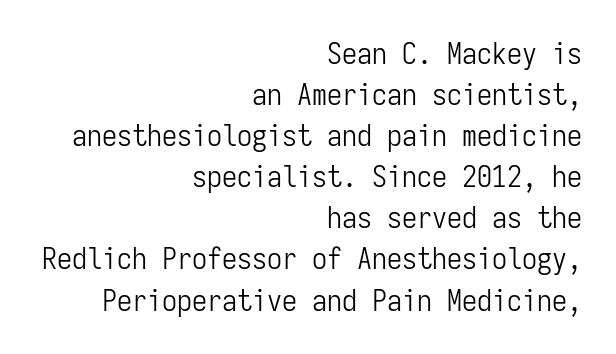
Q: Is the text bold? A: No.
Q: Is the text italic (slanted)? A: No, it is upright.
Q: Is the typeface a serif or a sans-serif typeface? A: Sans-serif.
Q: Is the text underlined? A: No.
Q: How is the paragraph aligned? A: Right-aligned.
Q: Is the spacing between letters normal or unusually wide? A: Normal.
Q: Is the spacing between lines tight, normal or loose? A: Normal.
Q: Width (condensed, normal, or wide)? A: Condensed.
Q: Stroke contrast? A: Low.
Q: x-height? A: Medium.
Q: Monospaced? A: Yes.
